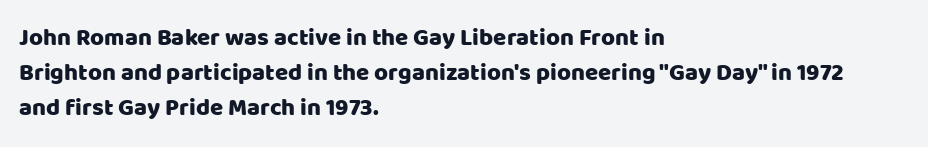
The image shows 24 px text type, upright; set left-aligned, normal line spacing (1.45x), normal letter spacing, not underlined.
